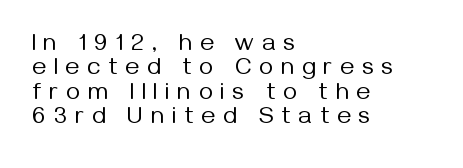
Short and long lines alike share a common starting point at left. Rows of type sit shoulder to shoulder in the vertical direction. The foot of each line stays bare and open. Is the stroke heavy? The answer is a plain regular-or-lighter. No italicization has been applied; the sample stays upright.
